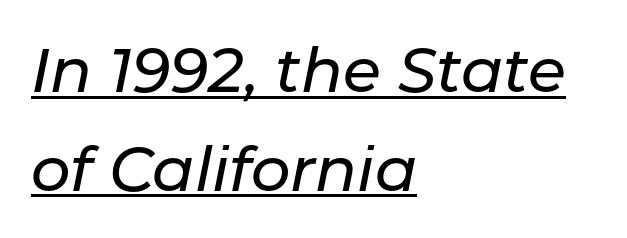
Q: Is the text italic (slanted)? A: Yes, it leans right by about 11 degrees.
Q: Is the text underlined? A: Yes.
Q: How is the paragraph aligned? A: Left-aligned.
Q: Is the spacing between letters normal or unusually wide? A: Normal.
Q: Is the spacing between lines tight, normal or loose? A: Normal.
Q: Width (condensed, normal, or wide)? A: Normal.
Q: Stroke contrast? A: Low.
Q: x-height? A: Medium.
Q: Monospaced? A: No.
